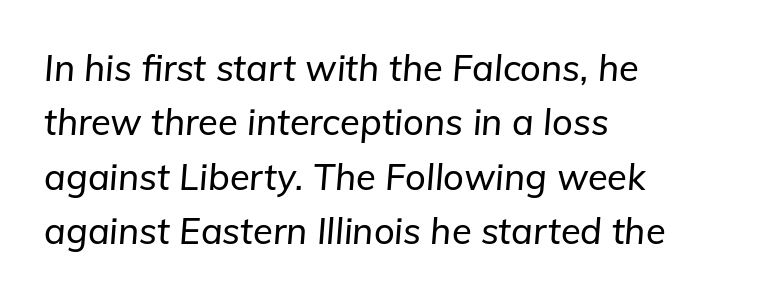
Q: Is the text italic (slanted)? A: Yes, it leans right by about 5 degrees.
Q: Is the text underlined? A: No.
Q: How is the paragraph aligned? A: Left-aligned.
Q: Is the spacing between letters normal or unusually wide? A: Normal.
Q: Is the spacing between lines tight, normal or loose? A: Normal.
Q: Width (condensed, normal, or wide)? A: Normal.
Q: Stroke contrast? A: Low.
Q: x-height? A: Medium.
Q: Monospaced? A: No.
